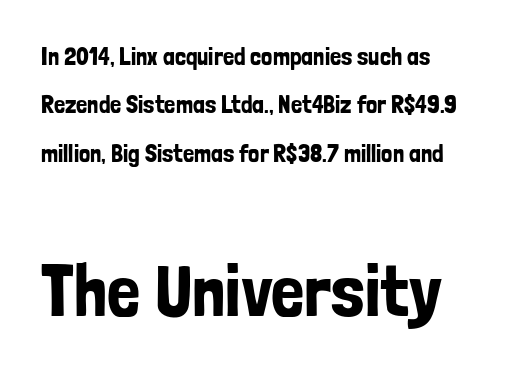
I'd call this a sans setting — the letters go barefoot. Words float on clear page, feet unadorned. Rows of type keep a wide berth in the vertical direction. The following chunk of copy outweighs the initial chunk in type size.
